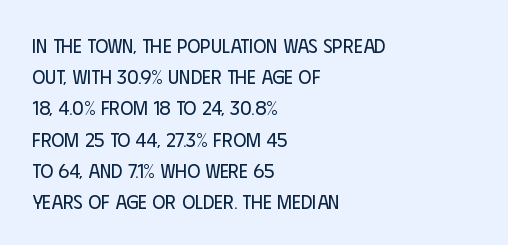
The image shows 20 px text type, upright; set left-aligned, normal line spacing (1.56x), normal letter spacing, not underlined.
